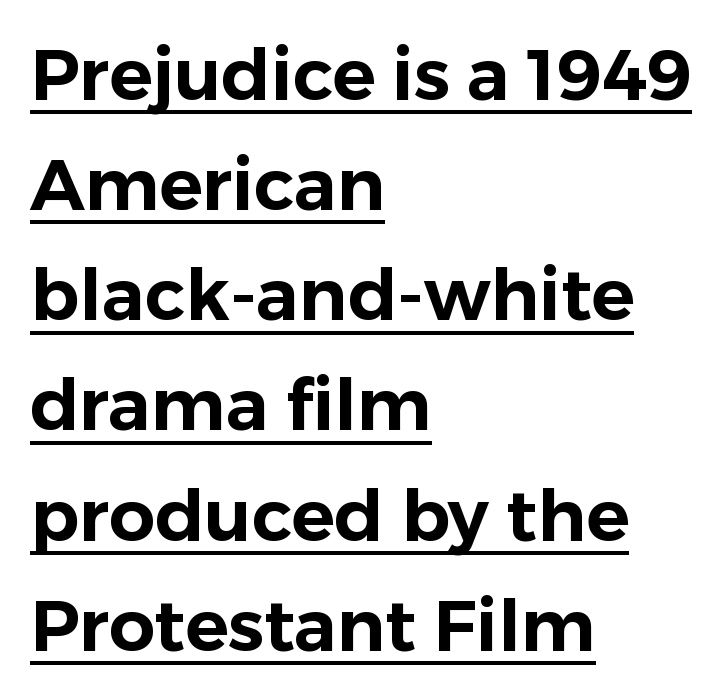
Short note: letters normally spaced. Short and long lines alike share a common starting point at left. These characters rest on top of a visible drawn line. Vertical spacing — default.
